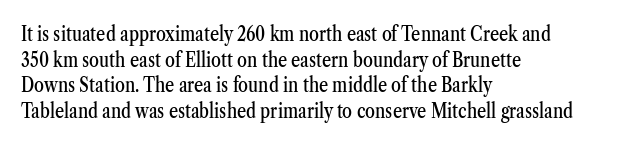
The image shows 20 px text type, upright; set left-aligned, normal line spacing (1.28x), normal letter spacing, not underlined.
